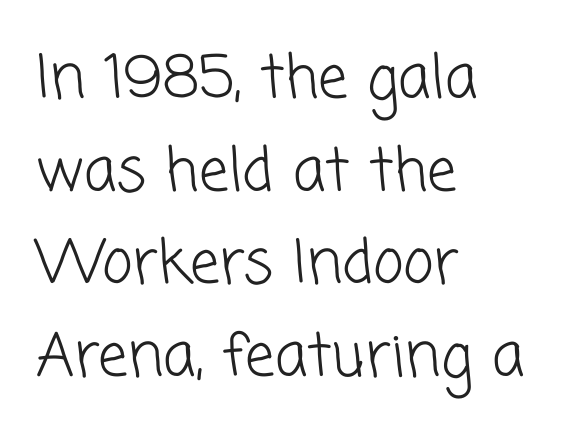
Q: Is the text bold? A: No.
Q: Is the typeface a serif or a sans-serif typeface? A: Sans-serif.
Q: Is the text underlined? A: No.
Q: How is the paragraph aligned? A: Left-aligned.
Q: Is the spacing between letters normal or unusually wide? A: Normal.
Q: Is the spacing between lines tight, normal or loose? A: Normal.
Q: Width (condensed, normal, or wide)? A: Normal.
Q: Stroke contrast? A: Low.
Q: x-height? A: Medium.
Q: Monospaced? A: No.
